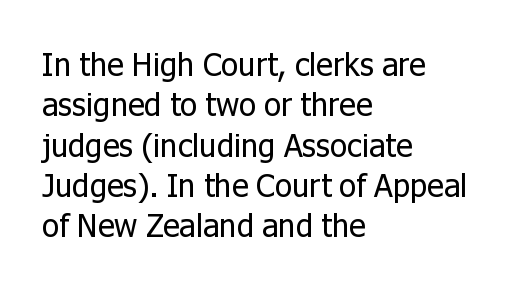
This is the regular roman posture of the typeface. Leading matches the norm, producing a regular column. Caption: multi-line text, flush left, ragged right. A typesetter would call this proportional, since set widths differ per character. Heaviness? Minimal to ordinary, like unemphasized prose.
